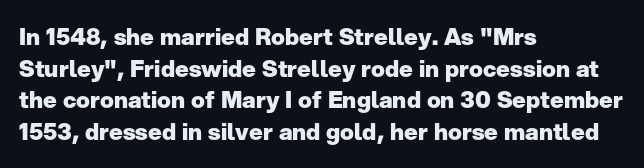
The lines are quadded left. Regular leading. Nothing unusual about the tracking: characters are spaced as the font intends. The font is running at its bold setting. Tall strokes in this sample are plumb rather than angled.
